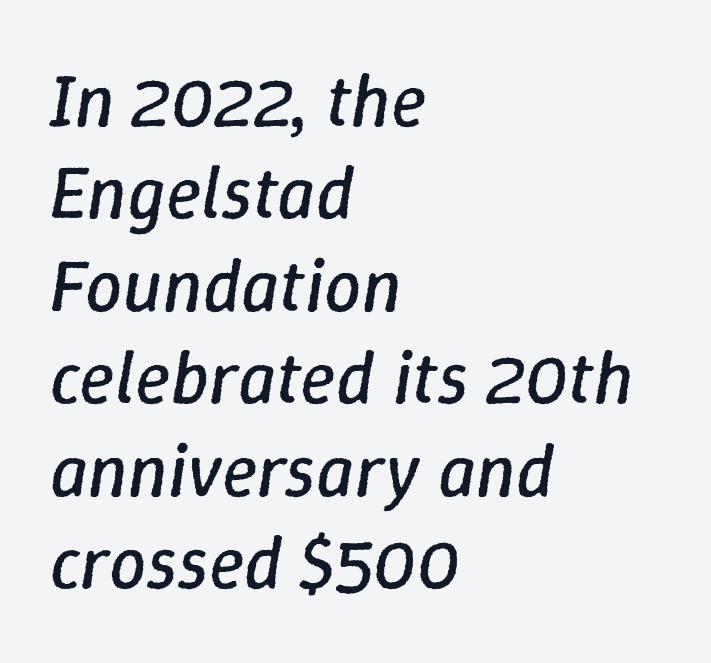
Q: Is the text bold? A: No.
Q: Is the text italic (slanted)? A: Yes, it leans right by about 9 degrees.
Q: Is the text underlined? A: No.
Q: How is the paragraph aligned? A: Left-aligned.
Q: Is the spacing between letters normal or unusually wide? A: Normal.
Q: Is the spacing between lines tight, normal or loose? A: Normal.
Q: Width (condensed, normal, or wide)? A: Normal.
Q: Stroke contrast? A: Low.
Q: x-height? A: Medium.
Q: Monospaced? A: No.
